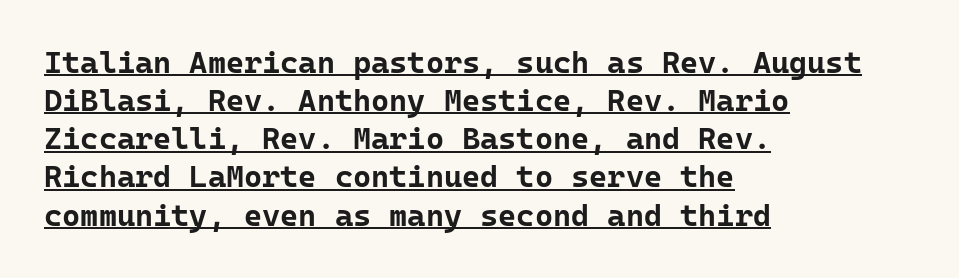
{"serif": "no", "italic": "no", "bold": "yes", "weight": "bold", "width": "normal", "stroke_contrast": "low", "x_height": "medium", "monospaced": "yes", "underline": "yes", "align": "left", "line_spacing_ratio": 1.23, "letter_spacing": "normal", "letter_spacing_em": 0.0, "glyph_px": 31}
